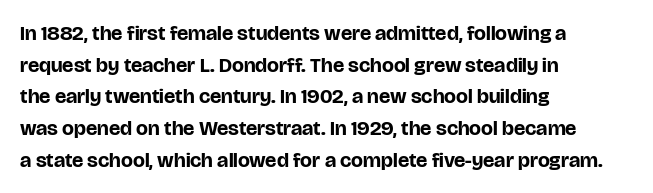
Q: Is the text bold? A: Yes.
Q: Is the text italic (slanted)? A: No, it is upright.
Q: Is the text underlined? A: No.
Q: How is the paragraph aligned? A: Left-aligned.
Q: Is the spacing between letters normal or unusually wide? A: Normal.
Q: Is the spacing between lines tight, normal or loose? A: Normal.
